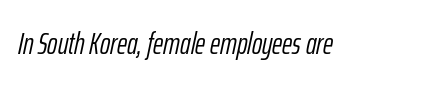
{"italic": "yes", "lean": "right", "slant_degrees": 12, "bold": "no", "weight": "light", "width": "condensed", "stroke_contrast": "low", "x_height": "medium", "monospaced": "no", "underline": "no", "letter_spacing": "normal", "letter_spacing_em": 0.0, "glyph_px": 31}
